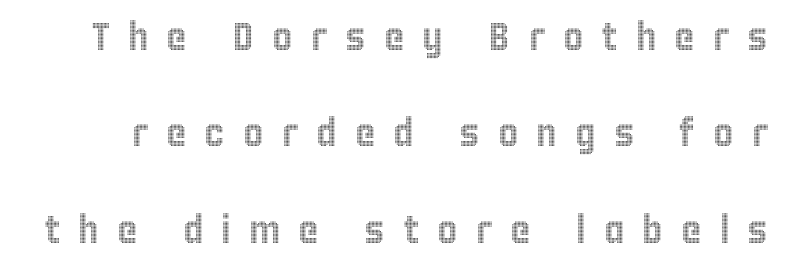
The image shows 39 px condensed type, upright; set loose line spacing (2.47x), unusually wide letter spacing (+0.46 em), not underlined; a large x-height.
